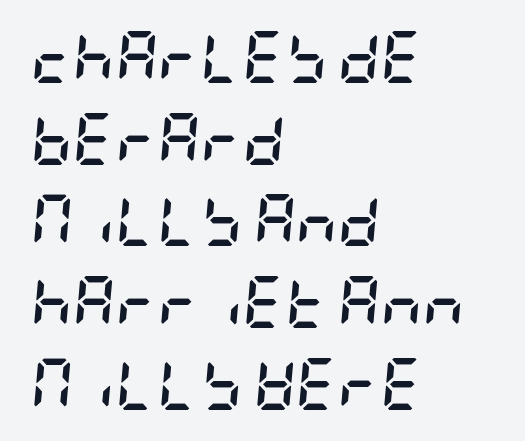
{"italic": "yes", "lean": "right", "slant_degrees": 5, "bold": "yes", "weight": "semibold", "width": "condensed", "stroke_contrast": "low", "x_height": "large", "underline": "no", "align": "left", "line_spacing": "normal", "line_spacing_ratio": 1.57, "letter_spacing": "normal", "letter_spacing_em": 0.0, "glyph_px": 52}
